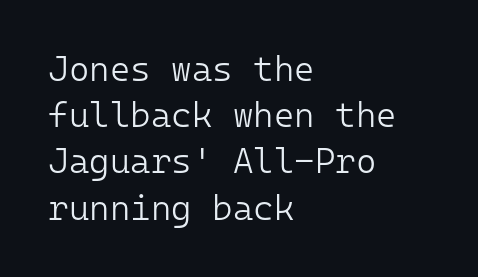
Q: Is the text bold? A: No.
Q: Is the text italic (slanted)? A: No, it is upright.
Q: Is the typeface a serif or a sans-serif typeface? A: Sans-serif.
Q: Is the text underlined? A: No.
Q: How is the paragraph aligned? A: Left-aligned.
Q: Is the spacing between letters normal or unusually wide? A: Normal.
Q: Is the spacing between lines tight, normal or loose? A: Normal.
Q: Width (condensed, normal, or wide)? A: Normal.
Q: Stroke contrast? A: Low.
Q: x-height? A: Medium.
Q: Monospaced? A: Yes.
